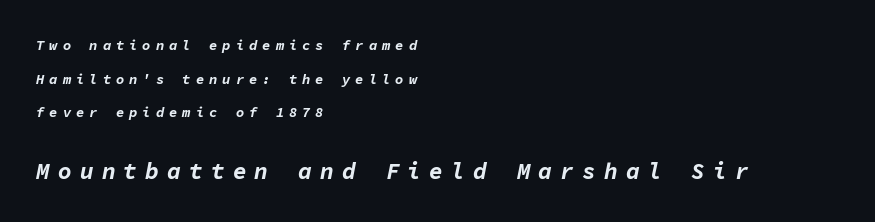
A typesetter would call this heavily tracked-out type. Observe the lean: these are italic letterforms. The passage shown stacks its lines with a broad gap. Caption: multi-line text, flush left, ragged right. Bigger letters appear in the bottom chunk; the top chunk is reduced. Is the type bold? Yes — the strokes are clearly thick and heavy.
